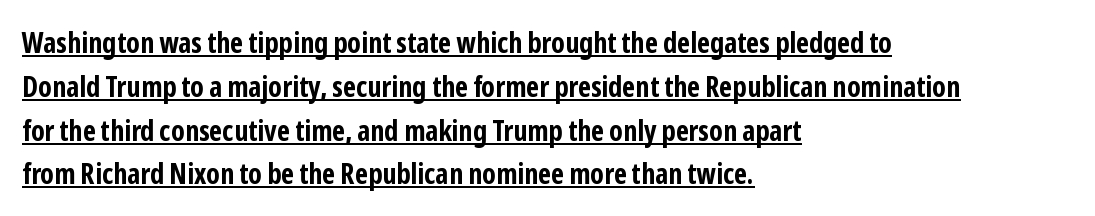
{"serif": "no", "italic": "no", "bold": "yes", "weight": "bold", "width": "condensed", "stroke_contrast": "low", "x_height": "medium", "monospaced": "no", "underline": "yes", "align": "left", "line_spacing": "normal", "line_spacing_ratio": 1.51, "letter_spacing": "normal", "letter_spacing_em": 0.0, "glyph_px": 29}
